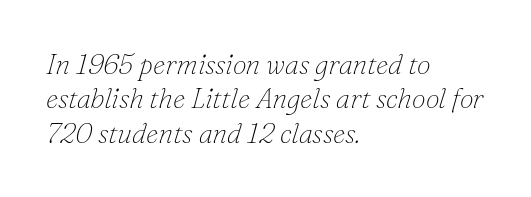
{"serif": "yes", "italic": "yes", "lean": "right", "slant_degrees": 16, "bold": "no", "weight": "thin", "width": "normal", "stroke_contrast": "low", "x_height": "small", "monospaced": "no", "underline": "no", "align": "left", "line_spacing_ratio": 1.23, "letter_spacing": "normal", "letter_spacing_em": 0.0, "glyph_px": 28}
